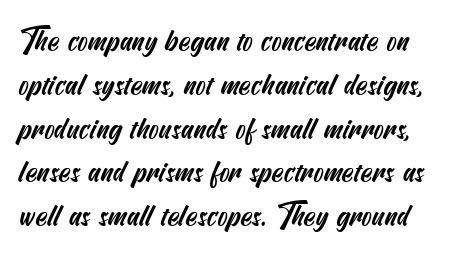
Successive baselines arrive at the customary interval. Spacing between characters is what you'd get straight out of the box. Observe the absence of serifs on each vertical stroke in this sample. Honestly, there is no underline to notice here at all. Compared with a centered layout, this one pins lines to the left instead.
